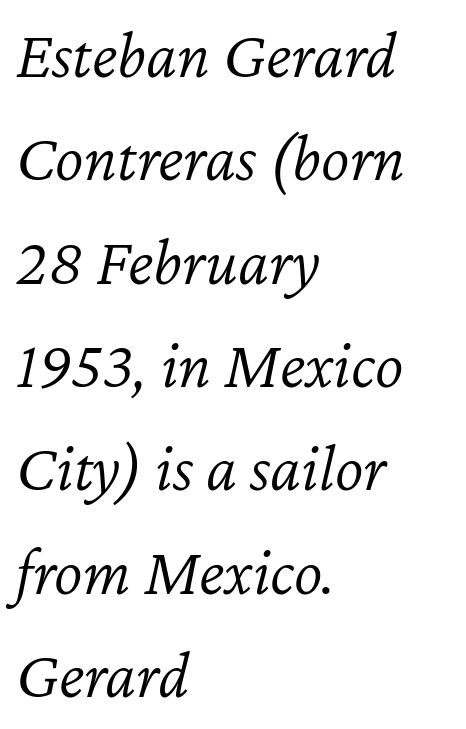
Beneath every word, the page is bare. Proportional: the letters do not fall into vertical columns. The rendering applies a slant to the glyphs. Here the glyphs are tracked normally, forming tight word shapes.
